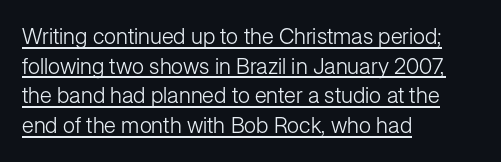
The cut favours lightness, reaching ordinary text weight at its darkest. This sample uses plain, unmodified letter spacing. This rendering uses left alignment, leaving the right contour irregular. The passage shown stacks its lines at a standard gap. Nope, not italic — everything's standing straight. A rule runs beneath these lines of type.
